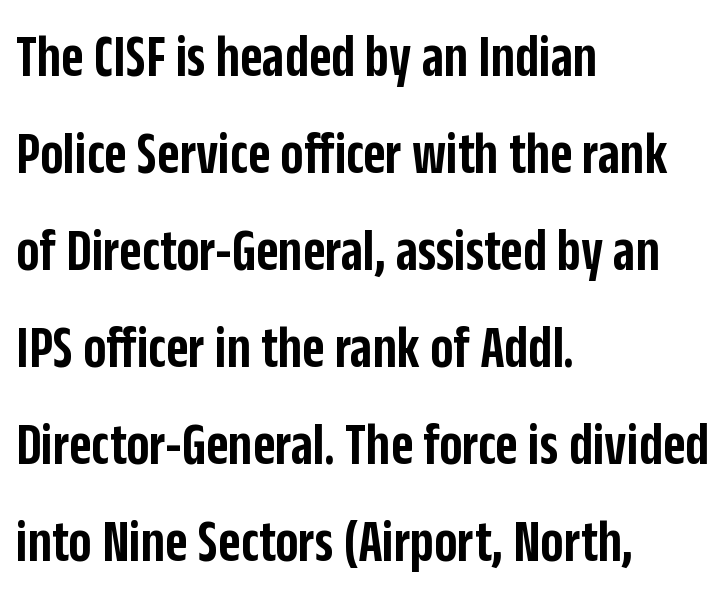
{"serif": "no", "italic": "no", "bold": "semi", "weight": "semibold", "width": "condensed", "stroke_contrast": "low", "x_height": "large", "monospaced": "no", "underline": "no", "align": "left", "line_spacing": "normal", "line_spacing_ratio": 1.59, "letter_spacing": "normal", "letter_spacing_em": 0.0, "glyph_px": 61}
